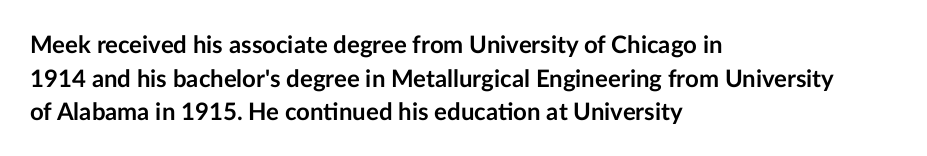
The image shows 24 px bold type, upright; set left-aligned, normal line spacing (1.4x), normal letter spacing, not underlined.
